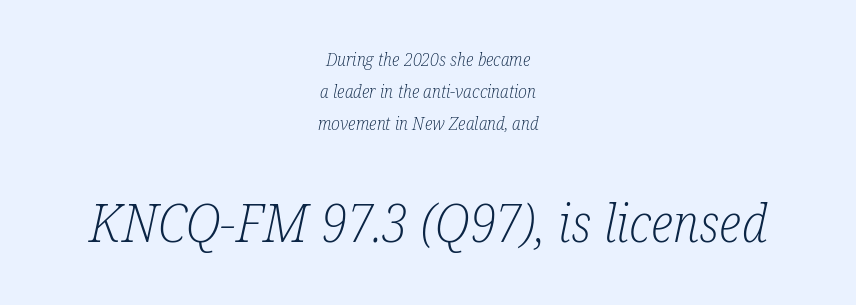
The face used here is rendered with its standard letterfit. Is the lower block the larger one? Yes — the lower block carries the bigger type. Honestly, there is no underline to notice here at all. The designer went with a serif here, giving each stem small feet. Notice how the stems are inclined rather than vertical — that's the hallmark of italics. Is this a fixed-width face? No — the glyphs have proportional, varying widths.
